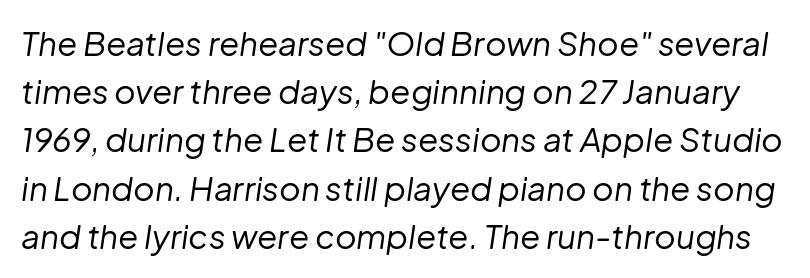
The specimen omits any rule beneath the text block's lines. Characters are canted at an angle relative to the baseline's perpendicular. The line texture is even and compact thanks to regular tracking. The typeface has the unassuming heft of standard copy or less. Proportional: the letters do not fall into vertical columns. Line spacing here is normal.
